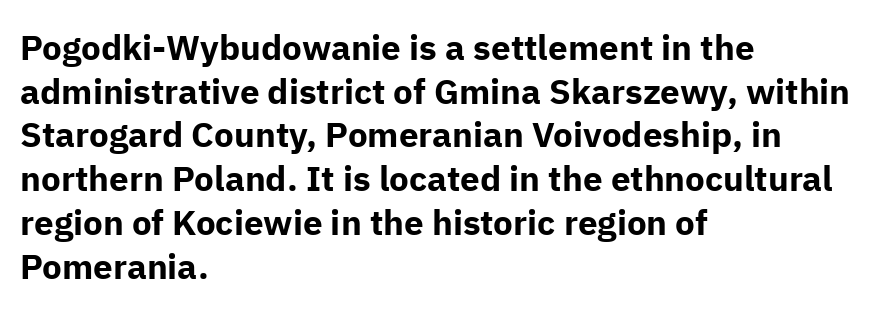
Rule under the text: the space is simply empty. Do the characters align in a grid? No, the font is proportional. Each word holds together tightly as a unit, with standard inter-letter gaps. Does the type have serifs? No, each stem ends abruptly. The sample has been set heavy, in full bold.
